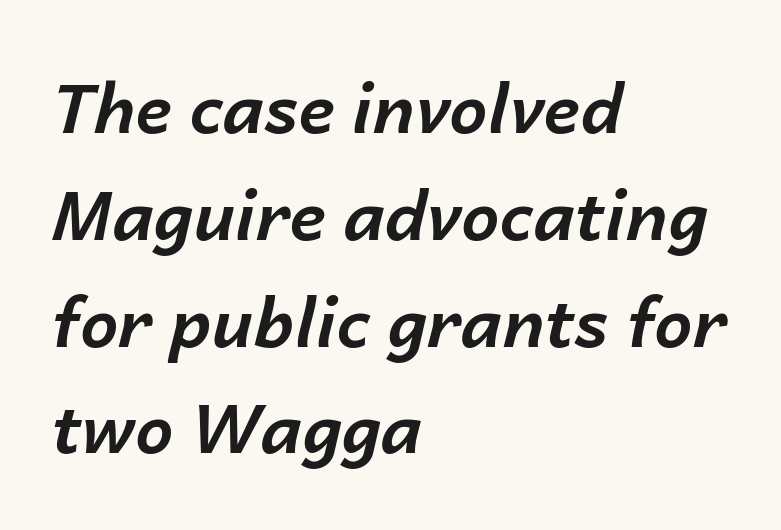
The image shows 68 px bold type, italic (leaning right); set left-aligned, normal line spacing (1.57x), normal letter spacing, not underlined; low stroke contrast and a medium x-height.
